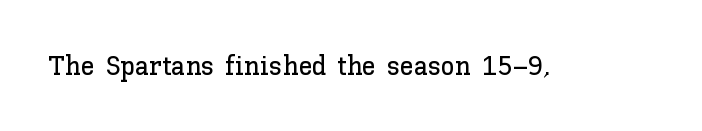
The image shows 28 px text type, upright; set normal letter spacing, not underlined; low stroke contrast and a medium x-height.
